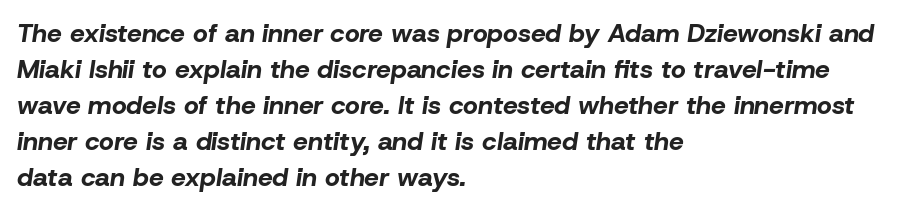
The image shows 26 px bold type, italic (leaning right); set left-aligned, normal line spacing (1.38x), normal letter spacing, not underlined.
